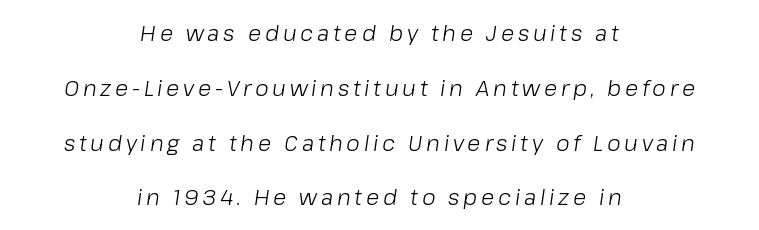
{"italic": "yes", "lean": "right", "slant_degrees": 8, "bold": "no", "underline": "no", "align": "center", "line_spacing": "loose", "line_spacing_ratio": 2.49, "glyph_px": 22}
